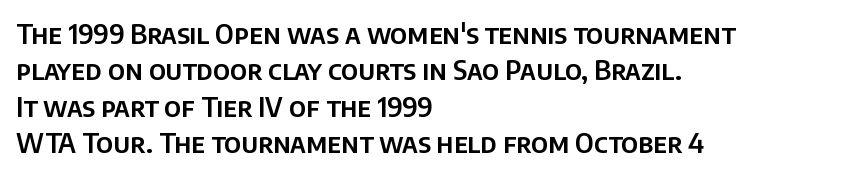
Tracking value appears to be zero — textbook default spacing. The type sits square on the baseline with zero lean. A clean baseline with only descenders dipping below it. Is the block centered? No — it sits flush against the left margin. Notice how descenders clear the ascenders below comfortably — that's standard leading.
